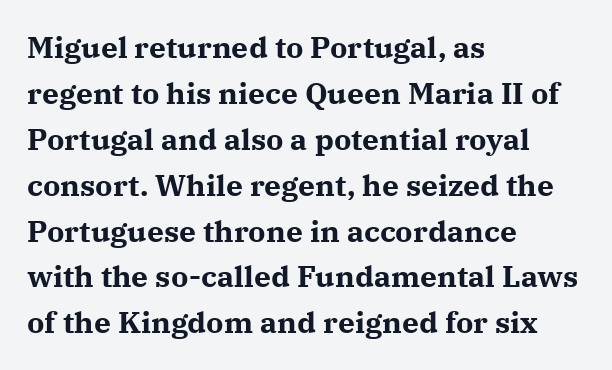
Q: Is the text bold? A: Yes.
Q: Is the text italic (slanted)? A: No, it is upright.
Q: Is the typeface a serif or a sans-serif typeface? A: Serif.
Q: Is the text underlined? A: No.
Q: How is the paragraph aligned? A: Left-aligned.
Q: Is the spacing between letters normal or unusually wide? A: Normal.
Q: Is the spacing between lines tight, normal or loose? A: Normal.
Q: Width (condensed, normal, or wide)? A: Normal.
Q: Stroke contrast? A: Medium.
Q: x-height? A: Medium.
Q: Monospaced? A: No.
